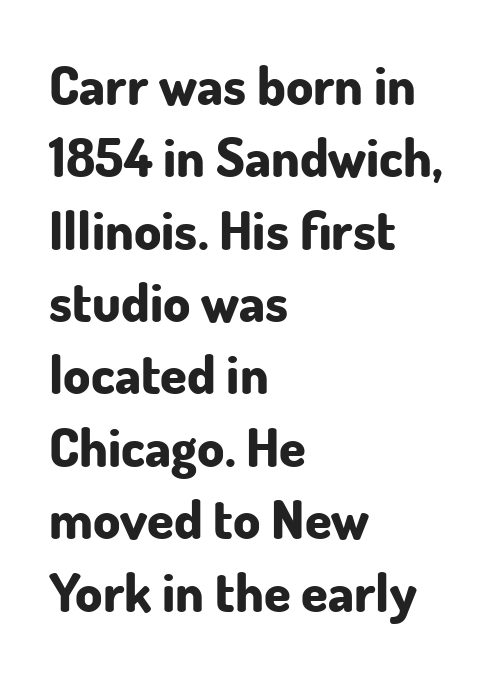
Q: Is the text bold? A: Yes.
Q: Is the text italic (slanted)? A: No, it is upright.
Q: Is the typeface a serif or a sans-serif typeface? A: Sans-serif.
Q: Is the text underlined? A: No.
Q: How is the paragraph aligned? A: Left-aligned.
Q: Is the spacing between letters normal or unusually wide? A: Normal.
Q: Is the spacing between lines tight, normal or loose? A: Normal.
Q: Width (condensed, normal, or wide)? A: Normal.
Q: Stroke contrast? A: Low.
Q: x-height? A: Small.
Q: Monospaced? A: No.
